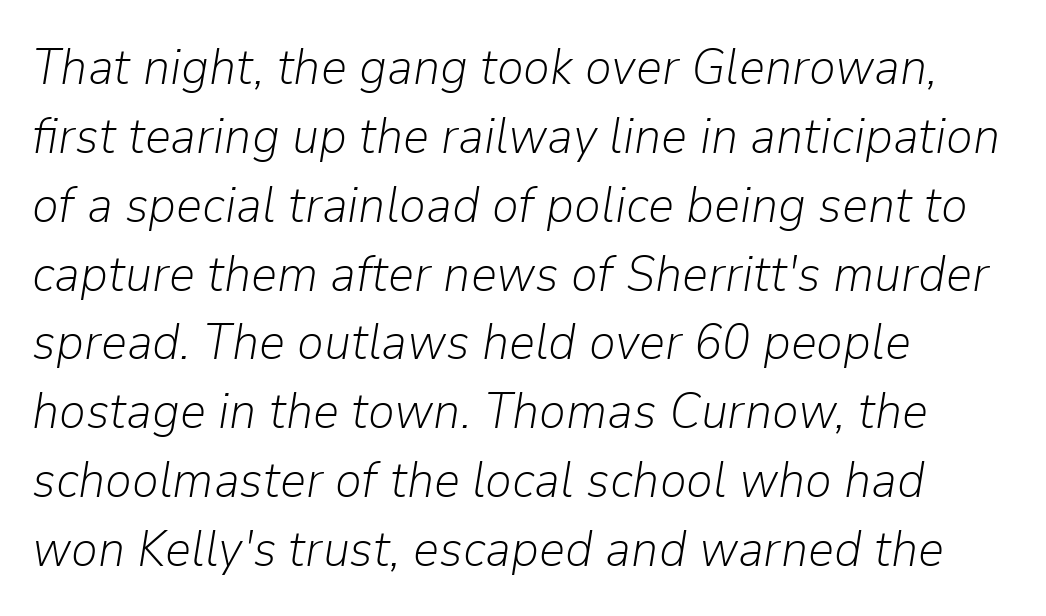
Q: Is the text bold? A: No.
Q: Is the text italic (slanted)? A: Yes, it leans right by about 9 degrees.
Q: Is the text underlined? A: No.
Q: How is the paragraph aligned? A: Left-aligned.
Q: Is the spacing between letters normal or unusually wide? A: Normal.
Q: Is the spacing between lines tight, normal or loose? A: Normal.
Q: Width (condensed, normal, or wide)? A: Normal.
Q: Stroke contrast? A: Low.
Q: x-height? A: Medium.
Q: Monospaced? A: No.
